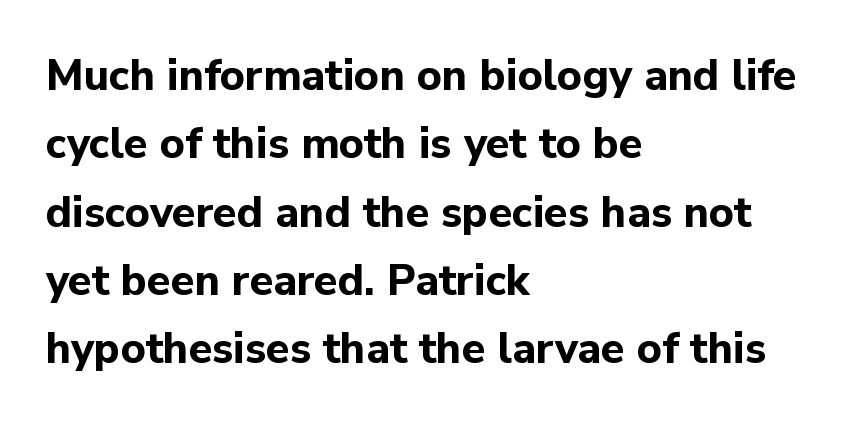
Stroke terminals: plain, sans-serif. This sample has the flowing, uneven cadence of proportional lettering. Which margin do the lines hug? The left one — the right edge is uneven. Tracking value appears to be zero — textbook default spacing.
